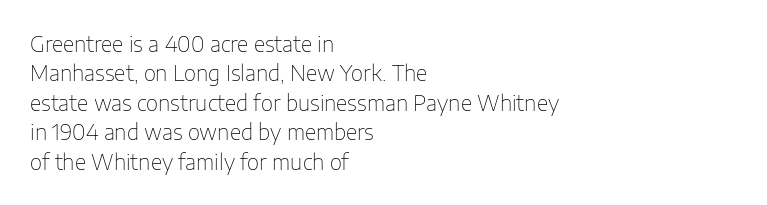
Q: Is the text bold? A: No.
Q: Is the text italic (slanted)? A: No, it is upright.
Q: Is the text underlined? A: No.
Q: How is the paragraph aligned? A: Left-aligned.
Q: Is the spacing between letters normal or unusually wide? A: Normal.
Q: Is the spacing between lines tight, normal or loose? A: Normal.
